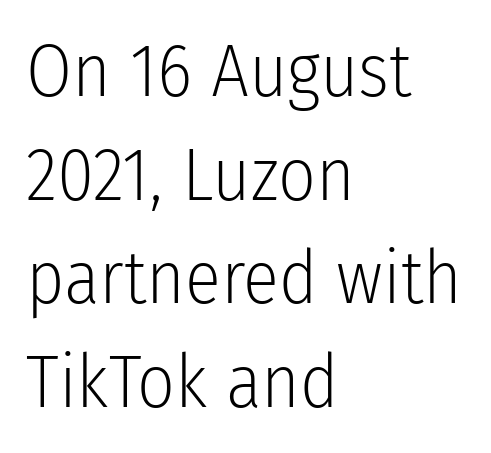
The image shows 74 px light, condensed sans-serif type, upright; set left-aligned, normal line spacing (1.4x), normal letter spacing, not underlined; low stroke contrast and a medium x-height.
